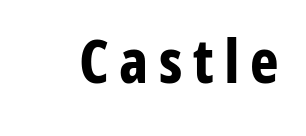
Q: Is the text bold? A: Yes.
Q: Is the text italic (slanted)? A: No, it is upright.
Q: Is the typeface a serif or a sans-serif typeface? A: Sans-serif.
Q: Is the text underlined? A: No.
Q: Width (condensed, normal, or wide)? A: Condensed.
Q: Stroke contrast? A: Low.
Q: x-height? A: Medium.
Q: Monospaced? A: No.
